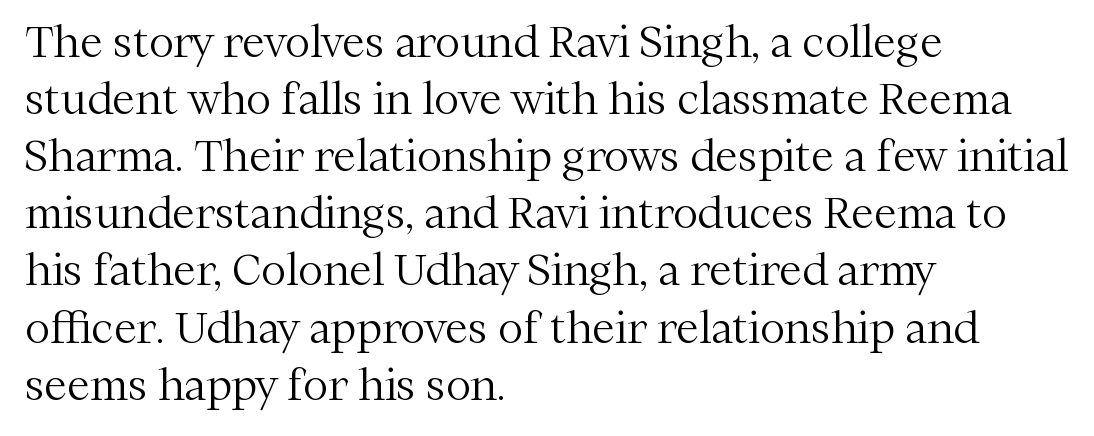
Q: Is the text bold? A: No.
Q: Is the text italic (slanted)? A: No, it is upright.
Q: Is the typeface a serif or a sans-serif typeface? A: Serif.
Q: Is the text underlined? A: No.
Q: How is the paragraph aligned? A: Left-aligned.
Q: Is the spacing between letters normal or unusually wide? A: Normal.
Q: Is the spacing between lines tight, normal or loose? A: Normal.
Q: Width (condensed, normal, or wide)? A: Normal.
Q: Stroke contrast? A: Medium.
Q: x-height? A: Medium.
Q: Monospaced? A: No.
